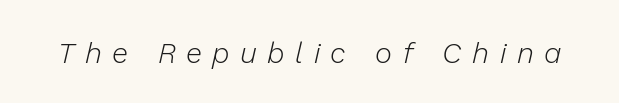
The image shows 29 px light type, italic (leaning right); set unusually wide letter spacing (+0.36 em), not underlined; low stroke contrast and a medium x-height.
